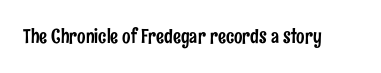
Q: Is the text italic (slanted)? A: No, it is upright.
Q: Is the text underlined? A: No.
Q: Is the spacing between letters normal or unusually wide? A: Normal.
